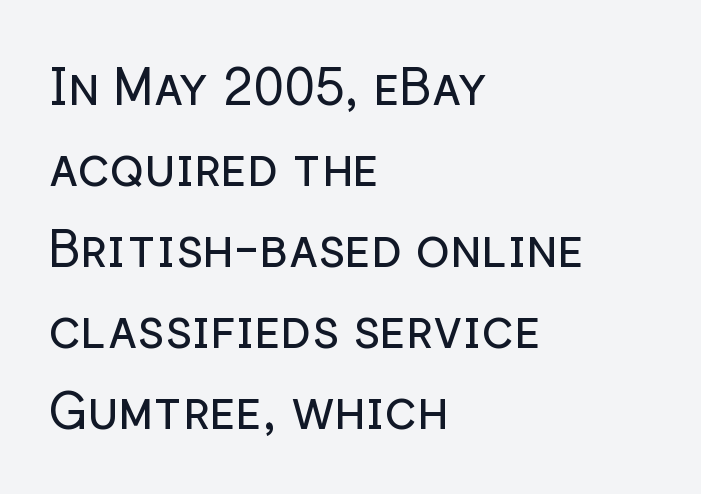
Q: Is the text bold? A: No.
Q: Is the text italic (slanted)? A: No, it is upright.
Q: Is the typeface a serif or a sans-serif typeface? A: Sans-serif.
Q: Is the text underlined? A: No.
Q: How is the paragraph aligned? A: Left-aligned.
Q: Is the spacing between letters normal or unusually wide? A: Normal.
Q: Is the spacing between lines tight, normal or loose? A: Normal.
Q: Width (condensed, normal, or wide)? A: Normal.
Q: Stroke contrast? A: Low.
Q: x-height? A: Medium.
Q: Monospaced? A: No.
